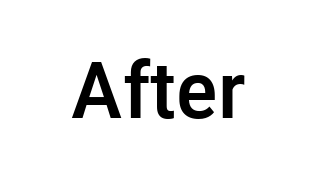
Plain, unruled lines of type. Is there any slant? The stems are plumb. I'd call this a sans setting — the letters go barefoot. You could not count columns in this text — the font is proportionally spaced. The font is running at its bold setting. There is no visible air inserted between adjacent glyphs.
